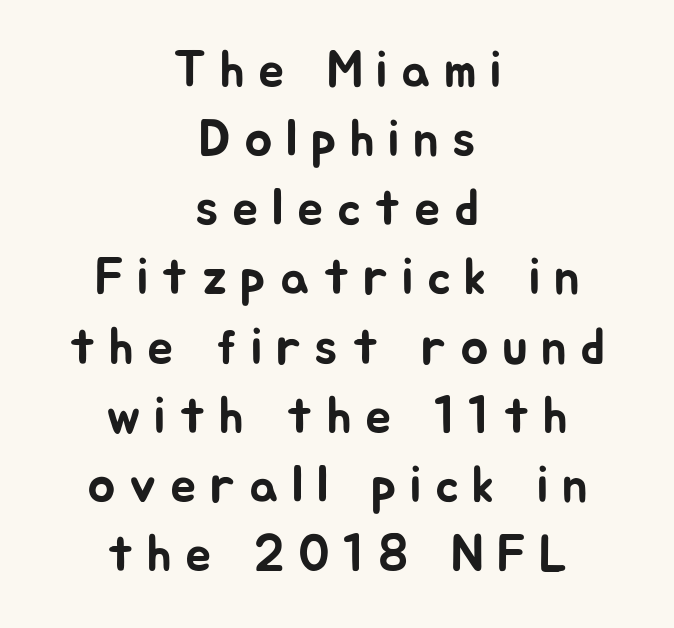
The image shows 52 px sans-serif type, upright; set centered, normal line spacing (1.33x), unusually wide letter spacing (+0.26 em), not underlined; low stroke contrast and a medium x-height.
